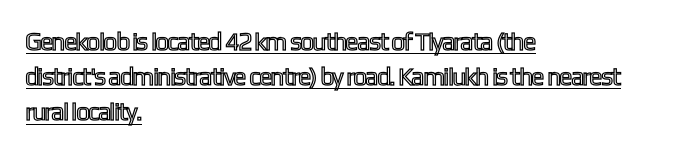
Q: Is the text italic (slanted)? A: No, it is upright.
Q: Is the text underlined? A: Yes.
Q: How is the paragraph aligned? A: Left-aligned.
Q: Is the spacing between letters normal or unusually wide? A: Normal.
Q: Is the spacing between lines tight, normal or loose? A: Normal.
